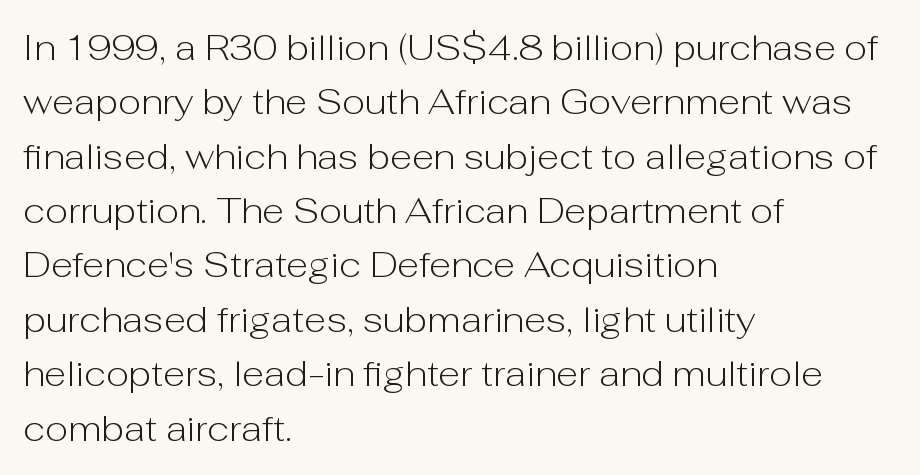
Q: Is the text bold? A: No.
Q: Is the text italic (slanted)? A: No, it is upright.
Q: Is the typeface a serif or a sans-serif typeface? A: Sans-serif.
Q: Is the text underlined? A: No.
Q: How is the paragraph aligned? A: Left-aligned.
Q: Is the spacing between letters normal or unusually wide? A: Normal.
Q: Is the spacing between lines tight, normal or loose? A: Normal.
Q: Width (condensed, normal, or wide)? A: Normal.
Q: Stroke contrast? A: Low.
Q: x-height? A: Medium.
Q: Monospaced? A: No.
